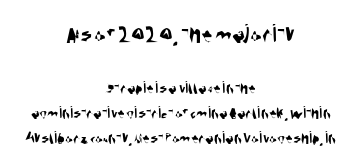
{"underline": "no", "align": "center", "line_spacing": "normal", "line_spacing_ratio": 1.39, "letter_spacing": "normal", "letter_spacing_em": 0.0, "larger_block": "first", "size_ratio": 1.5, "glyph_px": 27}
